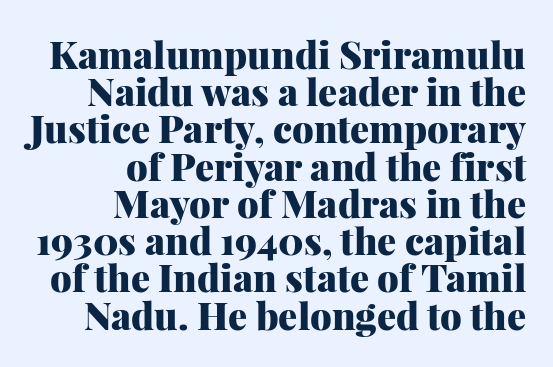
{"serif": "yes", "italic": "no", "bold": "yes", "weight": "heavy", "width": "normal", "stroke_contrast": "medium", "x_height": "medium", "monospaced": "no", "underline": "no", "align": "right", "line_spacing": "tight", "line_spacing_ratio": 0.98, "letter_spacing": "normal", "letter_spacing_em": 0.0, "glyph_px": 38}
